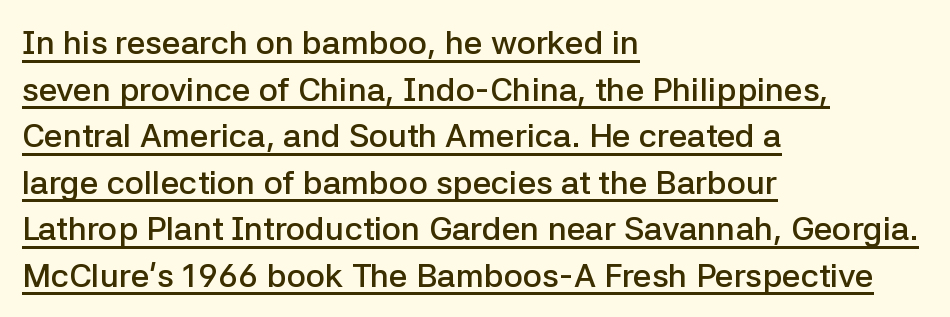
Q: Is the text bold? A: Semi-bold.
Q: Is the text italic (slanted)? A: No, it is upright.
Q: Is the typeface a serif or a sans-serif typeface? A: Sans-serif.
Q: Is the text underlined? A: Yes.
Q: How is the paragraph aligned? A: Left-aligned.
Q: Is the spacing between letters normal or unusually wide? A: Normal.
Q: Is the spacing between lines tight, normal or loose? A: Normal.
Q: Width (condensed, normal, or wide)? A: Normal.
Q: Stroke contrast? A: Low.
Q: x-height? A: Medium.
Q: Monospaced? A: No.
